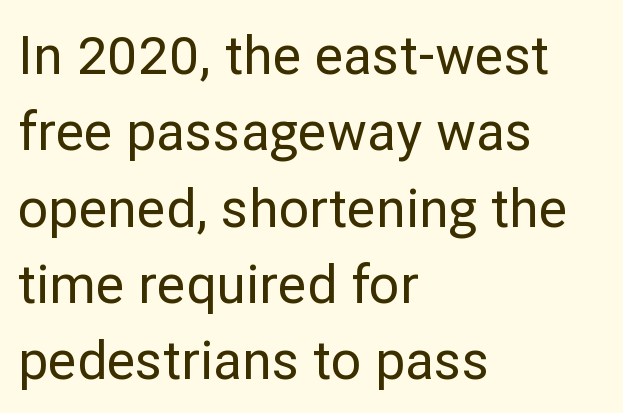
The image shows 53 px sans-serif type, upright; set left-aligned, normal line spacing (1.44x), normal letter spacing, not underlined; low stroke contrast and a medium x-height.
